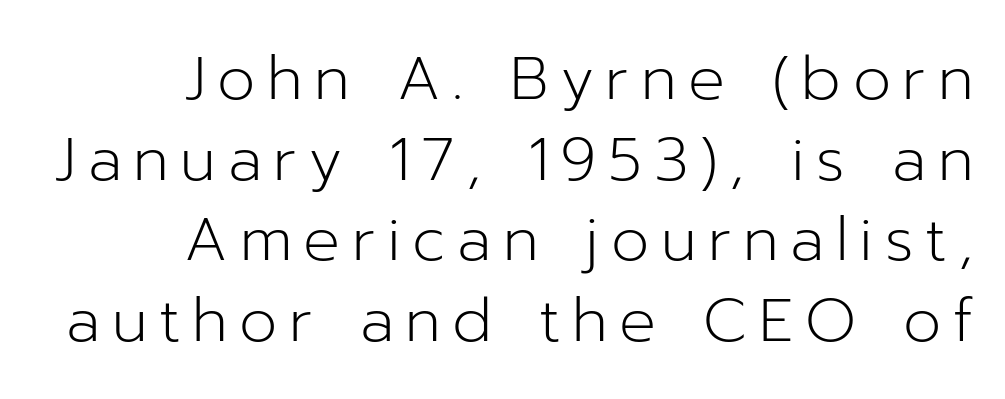
{"serif": "no", "italic": "no", "bold": "no", "weight": "light", "width": "normal", "stroke_contrast": "low", "x_height": "medium", "monospaced": "no", "underline": "no", "align": "right", "line_spacing": "normal", "line_spacing_ratio": 1.32, "glyph_px": 61}
